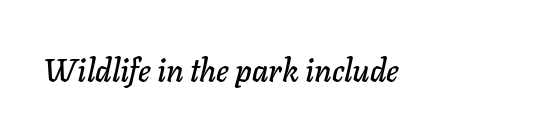
Is this a fixed-width face? No — the glyphs have proportional, varying widths. Between one letter and the next there's only the usual sliver of space. The lettering tilts uniformly, giving the passage an italic look. Only glyphs here, with clear space below each row.
